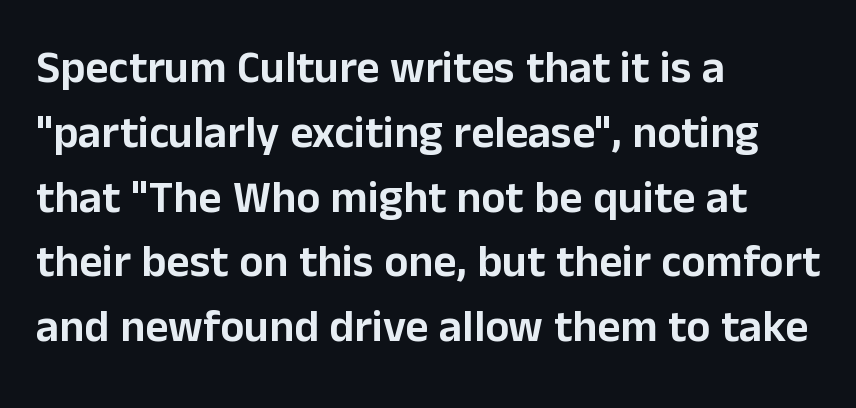
Q: Is the text italic (slanted)? A: No, it is upright.
Q: Is the typeface a serif or a sans-serif typeface? A: Sans-serif.
Q: Is the text underlined? A: No.
Q: How is the paragraph aligned? A: Left-aligned.
Q: Is the spacing between letters normal or unusually wide? A: Normal.
Q: Is the spacing between lines tight, normal or loose? A: Normal.
Q: Width (condensed, normal, or wide)? A: Normal.
Q: Stroke contrast? A: Low.
Q: x-height? A: Medium.
Q: Monospaced? A: No.
